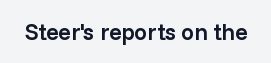
{"italic": "no", "bold": "semi", "underline": "no", "letter_spacing": "normal", "letter_spacing_em": 0.0, "glyph_px": 23}
